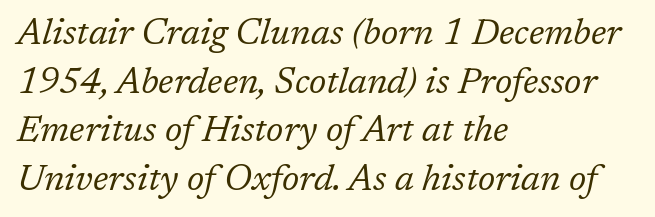
The image shows 36 px regular-weight serif type, italic (leaning right); set left-aligned, normal line spacing (1.35x), normal letter spacing, not underlined; low stroke contrast and a medium x-height.
